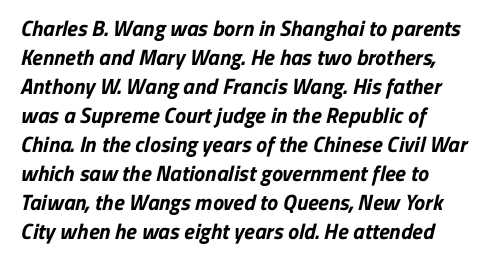
{"bold": "yes", "underline": "no", "align": "left", "line_spacing": "normal", "line_spacing_ratio": 1.32, "letter_spacing": "normal", "letter_spacing_em": 0.0, "glyph_px": 22}
